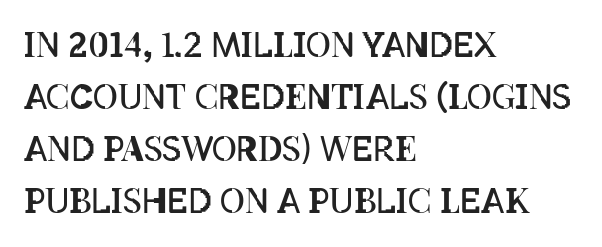
Q: Is the text bold? A: No.
Q: Is the text italic (slanted)? A: No, it is upright.
Q: Is the text underlined? A: No.
Q: How is the paragraph aligned? A: Left-aligned.
Q: Is the spacing between letters normal or unusually wide? A: Normal.
Q: Is the spacing between lines tight, normal or loose? A: Normal.
Q: Width (condensed, normal, or wide)? A: Condensed.
Q: Stroke contrast? A: Low.
Q: x-height? A: Large.
Q: Monospaced? A: No.
